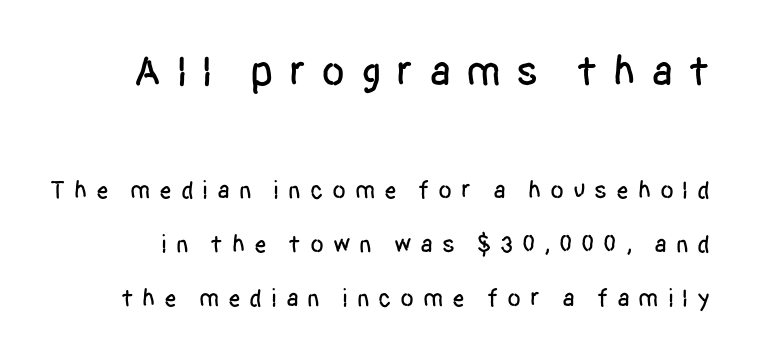
The image shows 43 px condensed sans-serif type, upright; set loose line spacing (2.17x), unusually wide letter spacing (+0.35 em), not underlined; the first (top) block is 1.72x larger; low stroke contrast and a large x-height.
